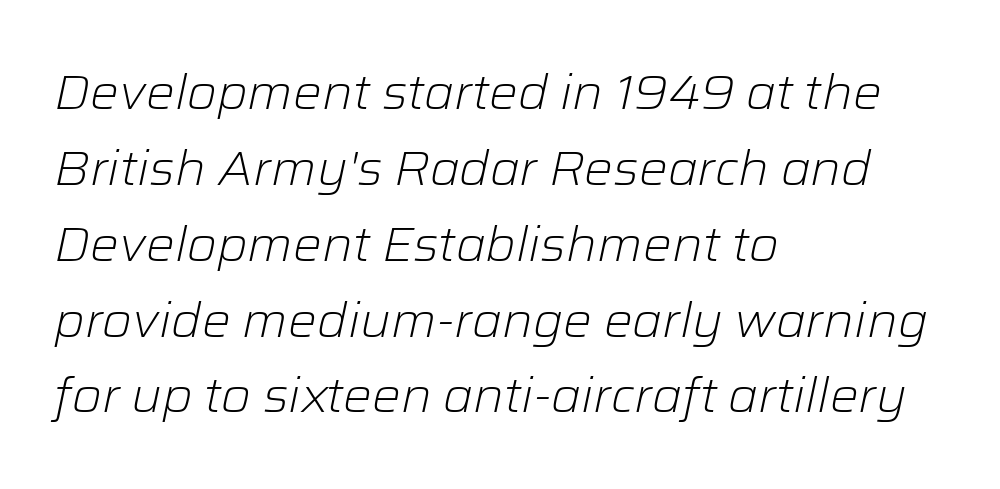
Q: Is the text bold? A: No.
Q: Is the text italic (slanted)? A: Yes, it leans right by about 12 degrees.
Q: Is the text underlined? A: No.
Q: How is the paragraph aligned? A: Left-aligned.
Q: Is the spacing between letters normal or unusually wide? A: Normal.
Q: Is the spacing between lines tight, normal or loose? A: Normal.
Q: Width (condensed, normal, or wide)? A: Normal.
Q: Stroke contrast? A: Low.
Q: x-height? A: Medium.
Q: Monospaced? A: No.
